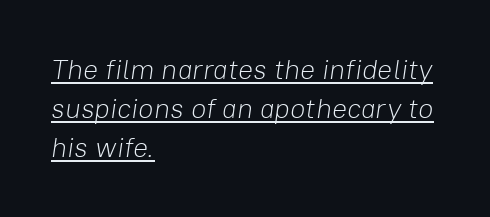
Q: Is the text bold? A: No.
Q: Is the text italic (slanted)? A: Yes, it leans right by about 8 degrees.
Q: Is the text underlined? A: Yes.
Q: How is the paragraph aligned? A: Left-aligned.
Q: Is the spacing between letters normal or unusually wide? A: Normal.
Q: Is the spacing between lines tight, normal or loose? A: Normal.
Q: Width (condensed, normal, or wide)? A: Normal.
Q: Stroke contrast? A: Low.
Q: x-height? A: Medium.
Q: Monospaced? A: No.
